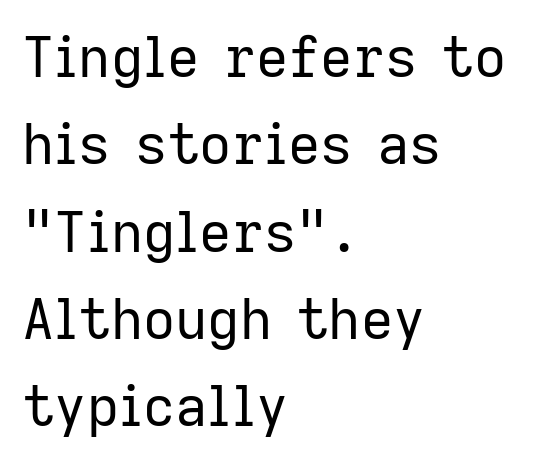
Q: Is the text bold? A: No.
Q: Is the text italic (slanted)? A: No, it is upright.
Q: Is the typeface a serif or a sans-serif typeface? A: Sans-serif.
Q: Is the text underlined? A: No.
Q: How is the paragraph aligned? A: Left-aligned.
Q: Is the spacing between letters normal or unusually wide? A: Normal.
Q: Is the spacing between lines tight, normal or loose? A: Normal.
Q: Width (condensed, normal, or wide)? A: Normal.
Q: Stroke contrast? A: Low.
Q: x-height? A: Medium.
Q: Monospaced? A: No.
